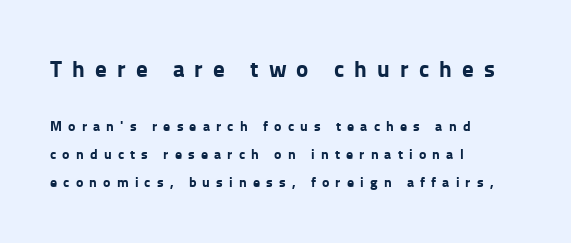
The image shows 23 px bold type, upright; set left-aligned, loose line spacing (2.01x), unusually wide letter spacing (+0.44 em), not underlined; the first (top) block is 1.64x larger.
